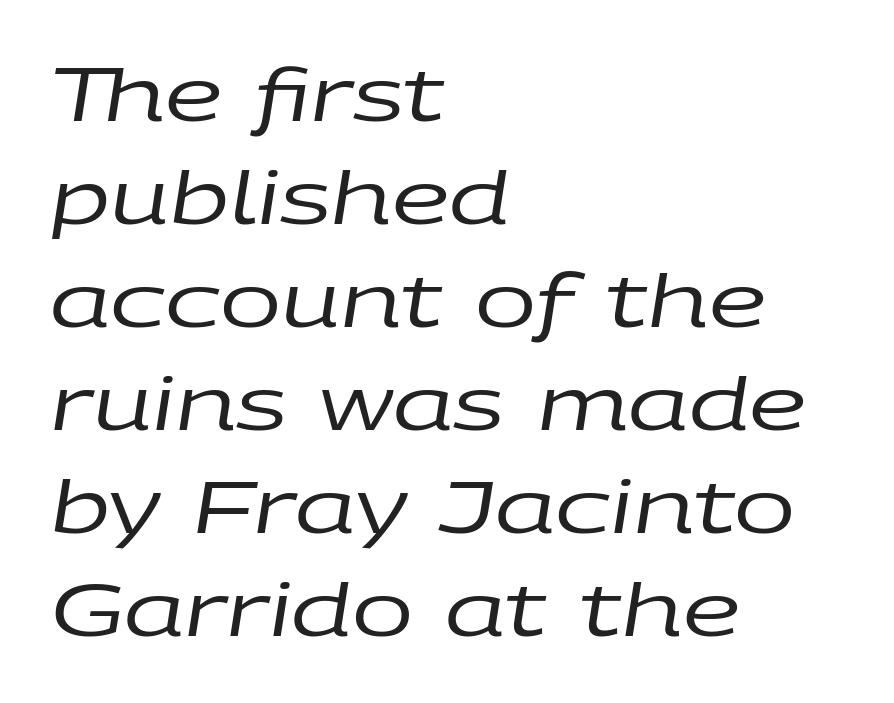
Q: Is the text bold? A: No.
Q: Is the text italic (slanted)? A: Yes, it leans right by about 9 degrees.
Q: Is the text underlined? A: No.
Q: How is the paragraph aligned? A: Left-aligned.
Q: Is the spacing between letters normal or unusually wide? A: Normal.
Q: Is the spacing between lines tight, normal or loose? A: Normal.
Q: Width (condensed, normal, or wide)? A: Wide.
Q: Stroke contrast? A: Low.
Q: x-height? A: Large.
Q: Monospaced? A: No.
